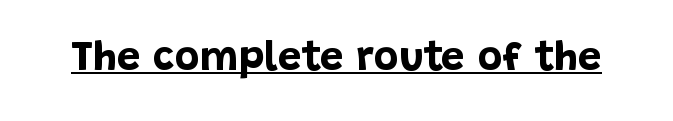
Q: Is the text bold? A: Yes.
Q: Is the text italic (slanted)? A: No, it is upright.
Q: Is the typeface a serif or a sans-serif typeface? A: Sans-serif.
Q: Is the text underlined? A: Yes.
Q: Is the spacing between letters normal or unusually wide? A: Normal.
Q: Width (condensed, normal, or wide)? A: Normal.
Q: Stroke contrast? A: Low.
Q: x-height? A: Large.
Q: Monospaced? A: No.
